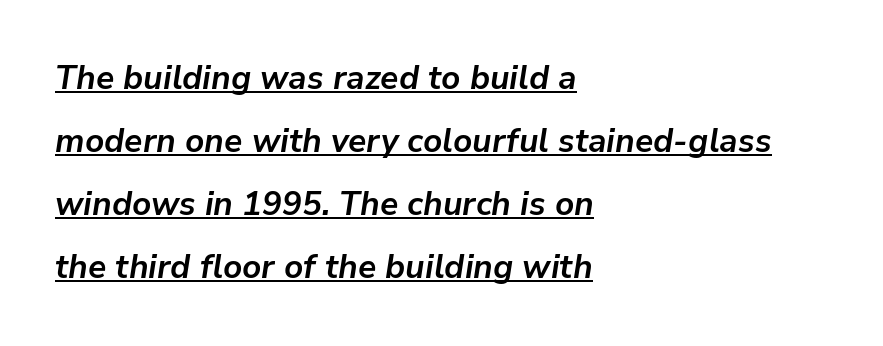
The image shows 33 px bold type, italic (leaning right); set left-aligned, loose line spacing (1.91x), normal letter spacing, underlined; low stroke contrast and a medium x-height.
